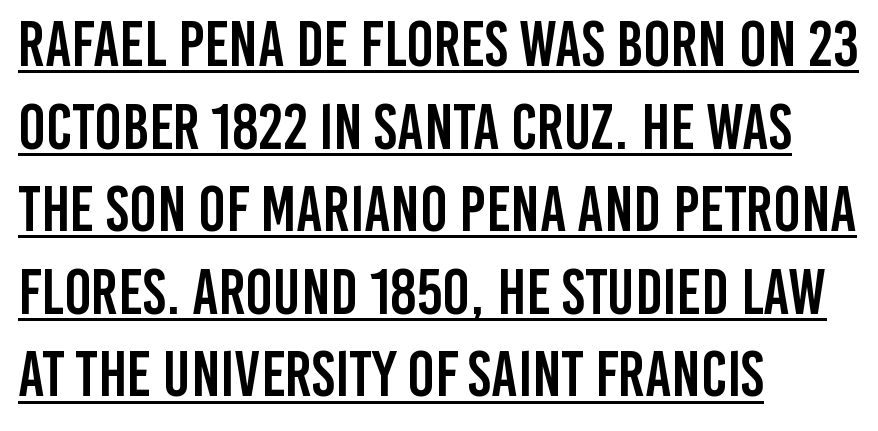
{"serif": "no", "italic": "no", "width": "condensed", "stroke_contrast": "low", "x_height": "large", "monospaced": "no", "underline": "yes", "align": "left", "line_spacing": "normal", "line_spacing_ratio": 1.29, "letter_spacing": "normal", "letter_spacing_em": 0.0, "glyph_px": 64}
